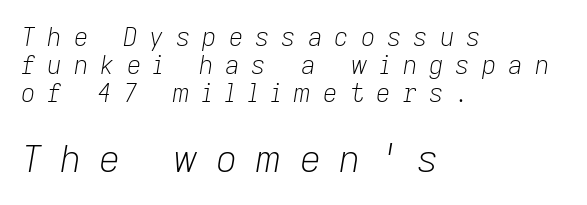
Here the glyphs are tracked loosely, breaking word shapes into spaced letters. A light-to-regular cut is what we see here. Do the characters align in a grid? No, the font is proportional. Where is the straight margin? On the left. Would a proofreader flag this as italicized? Yes.
